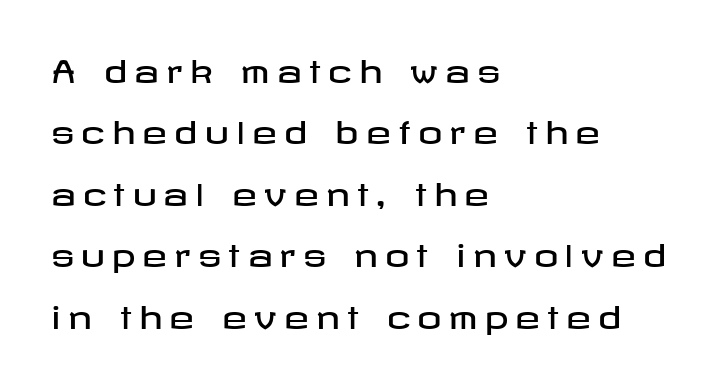
The image shows 30 px wide sans-serif type, upright; set left-aligned, loose line spacing (2.05x), unusually wide letter spacing (+0.24 em), not underlined; low stroke contrast and a medium x-height.
